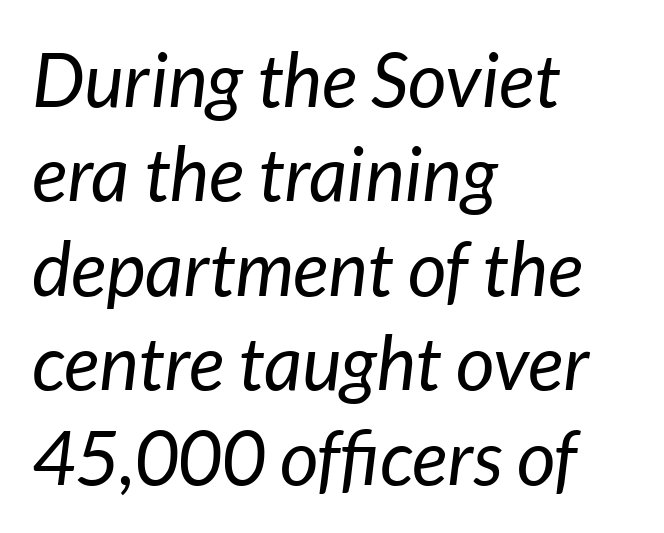
Q: Is the text bold? A: No.
Q: Is the text italic (slanted)? A: Yes, it leans right by about 7 degrees.
Q: Is the text underlined? A: No.
Q: How is the paragraph aligned? A: Left-aligned.
Q: Is the spacing between letters normal or unusually wide? A: Normal.
Q: Is the spacing between lines tight, normal or loose? A: Normal.
Q: Width (condensed, normal, or wide)? A: Normal.
Q: Stroke contrast? A: Low.
Q: x-height? A: Medium.
Q: Monospaced? A: No.
